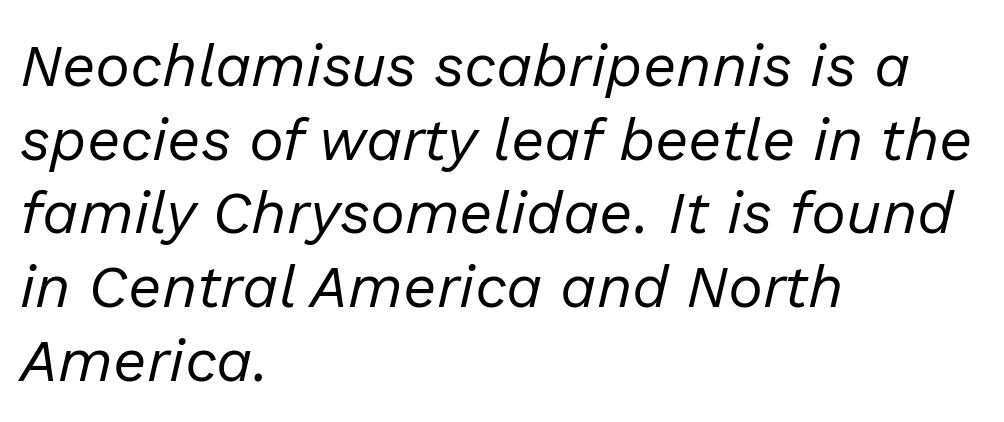
Q: Is the text bold? A: No.
Q: Is the text italic (slanted)? A: Yes, it leans right by about 13 degrees.
Q: Is the text underlined? A: No.
Q: How is the paragraph aligned? A: Left-aligned.
Q: Is the spacing between letters normal or unusually wide? A: Normal.
Q: Is the spacing between lines tight, normal or loose? A: Normal.
Q: Width (condensed, normal, or wide)? A: Normal.
Q: Stroke contrast? A: Low.
Q: x-height? A: Medium.
Q: Monospaced? A: No.
